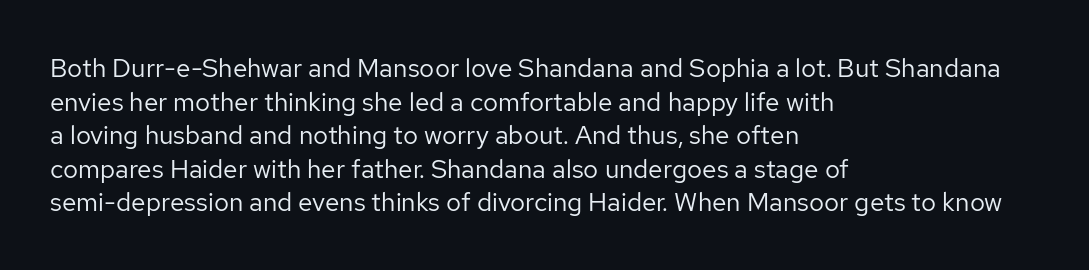
Q: Is the text bold? A: No.
Q: Is the text italic (slanted)? A: No, it is upright.
Q: Is the text underlined? A: No.
Q: How is the paragraph aligned? A: Left-aligned.
Q: Is the spacing between letters normal or unusually wide? A: Normal.
Q: Is the spacing between lines tight, normal or loose? A: Normal.
